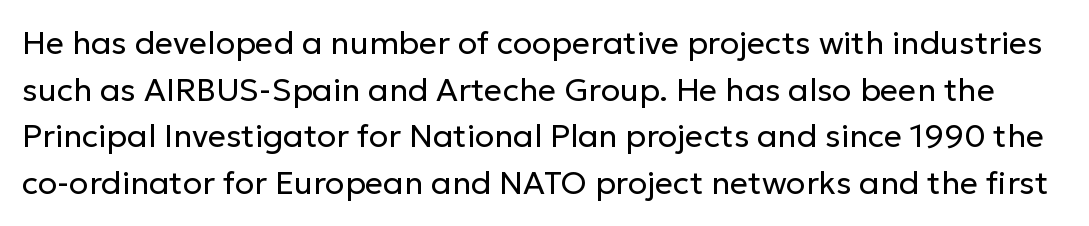
{"serif": "no", "italic": "no", "bold": "no", "weight": "regular", "width": "normal", "stroke_contrast": "low", "x_height": "medium", "monospaced": "no", "underline": "no", "line_spacing": "normal", "line_spacing_ratio": 1.46, "letter_spacing": "normal", "letter_spacing_em": 0.0, "glyph_px": 32}
